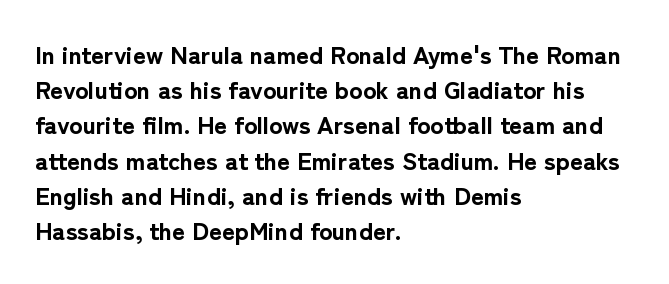
Here the glyphs are tracked normally, forming tight word shapes. Posture: upright roman. Plain, unruled lines of type. Leading matches the norm, producing a regular column.
